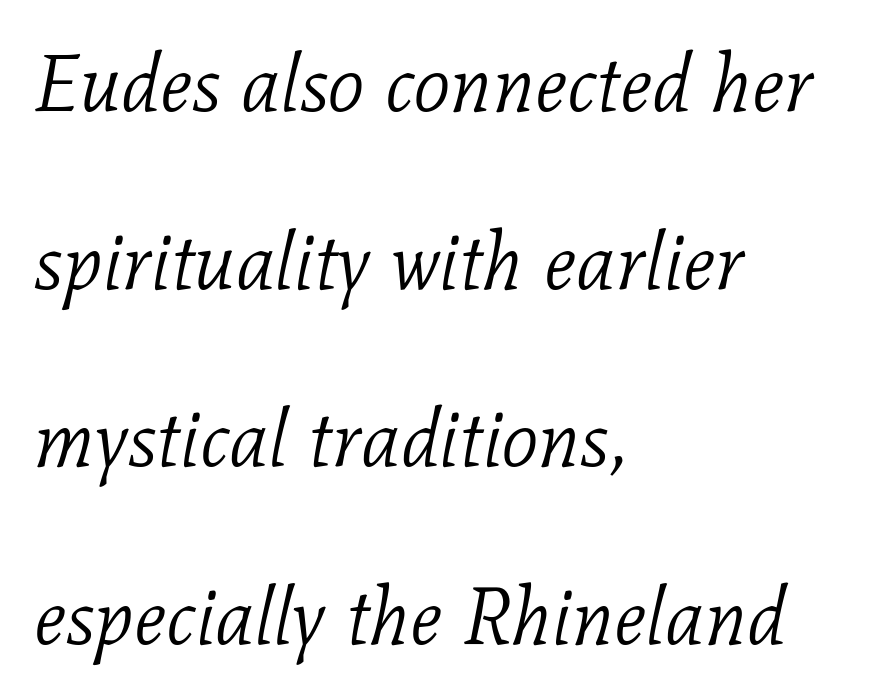
{"serif": "yes", "italic": "yes", "lean": "right", "slant_degrees": 11, "bold": "no", "weight": "light", "width": "normal", "stroke_contrast": "low", "x_height": "medium", "monospaced": "no", "underline": "no", "align": "left", "line_spacing": "loose", "line_spacing_ratio": 2.22, "letter_spacing": "normal", "letter_spacing_em": 0.0, "glyph_px": 80}
